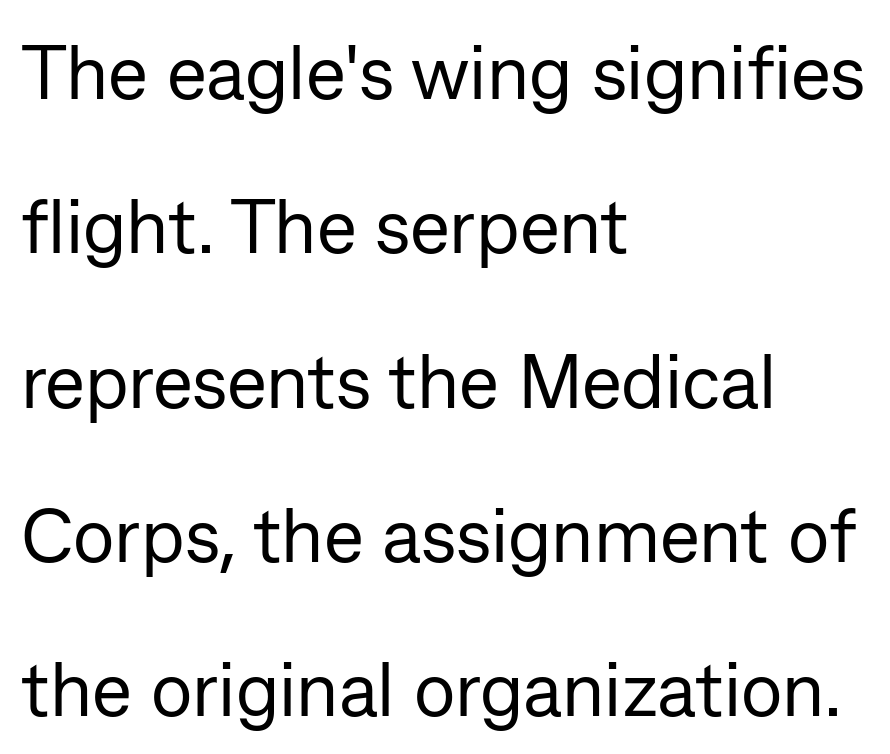
Do the characters align in a grid? No, the font is proportional. This reads as an unemphasized weight, regular at the heaviest. To sum up the face: it is a sans, with no serifs. Reading down the block, your eye returns to a fixed left position each line.
